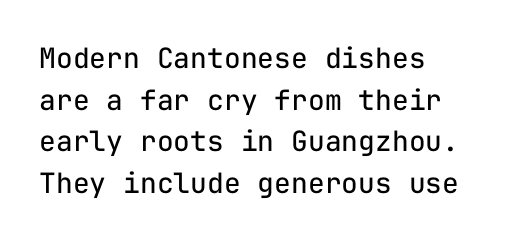
The image shows 28 px regular-weight sans-serif type, upright, monospaced; set left-aligned, normal line spacing (1.49x), normal letter spacing, not underlined; low stroke contrast and a medium x-height.
